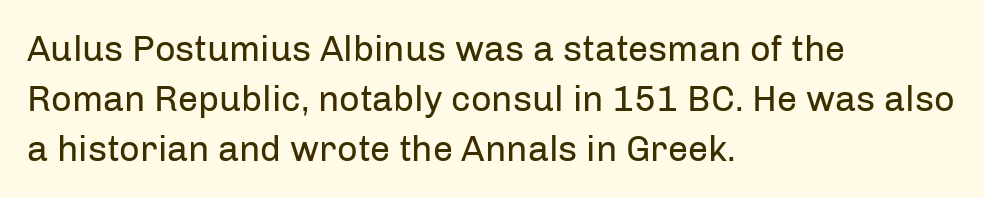
{"serif": "no", "italic": "no", "bold": "no", "weight": "regular", "width": "normal", "stroke_contrast": "low", "x_height": "medium", "monospaced": "no", "underline": "no", "align": "left", "line_spacing": "normal", "line_spacing_ratio": 1.39, "letter_spacing": "normal", "letter_spacing_em": 0.0, "glyph_px": 36}
